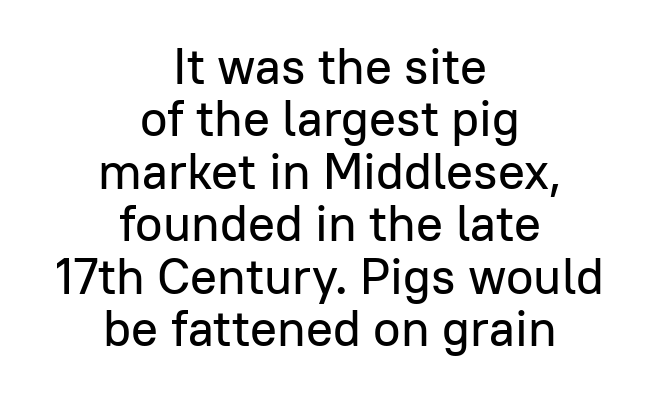
The image shows 50 px sans-serif type, upright; set centered, tight line spacing (1.05x), normal letter spacing, not underlined; low stroke contrast and a medium x-height.
